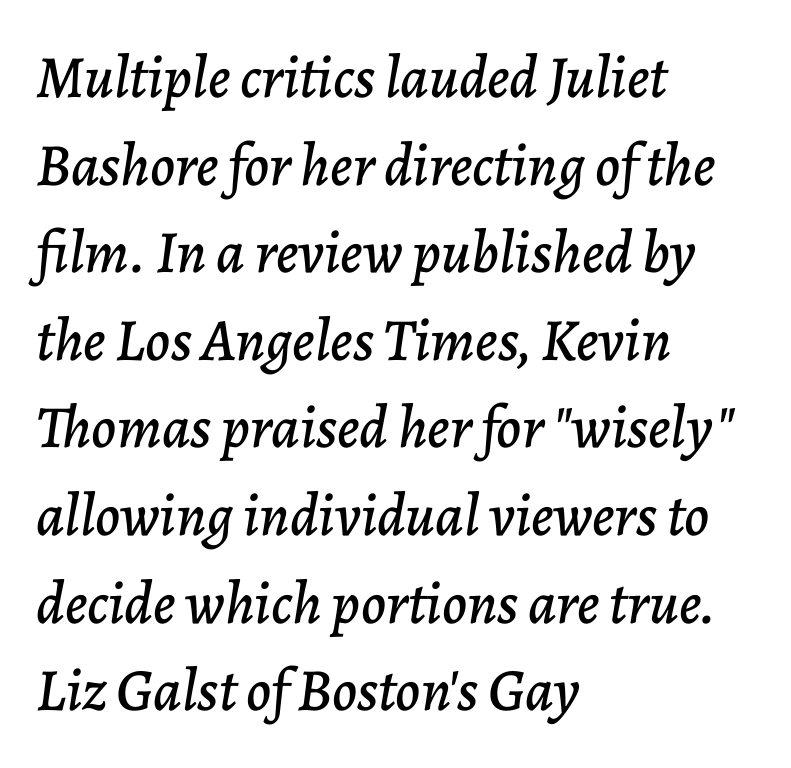
The image shows 60 px text type, italic (leaning right); set left-aligned, normal line spacing (1.46x), normal letter spacing, not underlined; low stroke contrast and a medium x-height.
